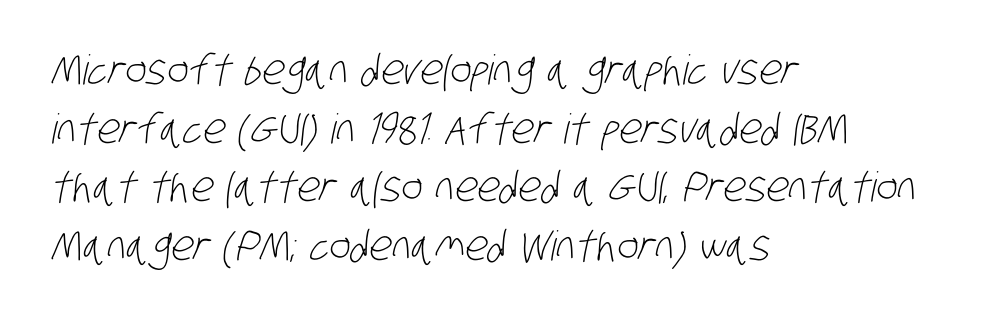
Honestly, the row spacing looks completely unremarkable. This rendering uses left alignment, leaving the right contour irregular. Is this a sans? Yes — the strokes have no serifs. Nobody drew a line under any word here. Between one letter and the next there's only the usual sliver of space.
